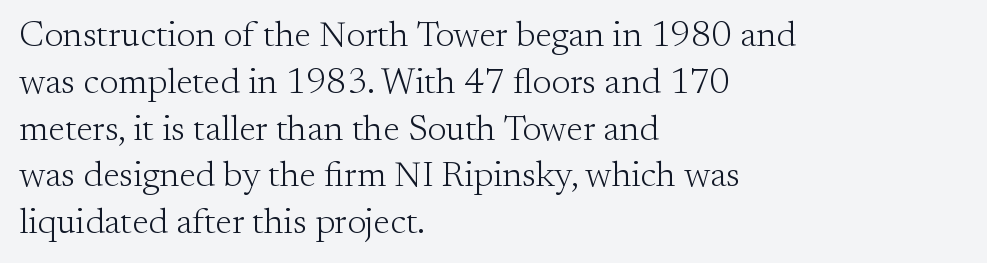
Q: Is the text bold? A: No.
Q: Is the text italic (slanted)? A: No, it is upright.
Q: Is the typeface a serif or a sans-serif typeface? A: Serif.
Q: Is the text underlined? A: No.
Q: How is the paragraph aligned? A: Left-aligned.
Q: Is the spacing between letters normal or unusually wide? A: Normal.
Q: Is the spacing between lines tight, normal or loose? A: Normal.
Q: Width (condensed, normal, or wide)? A: Normal.
Q: Stroke contrast? A: Medium.
Q: x-height? A: Small.
Q: Monospaced? A: No.
